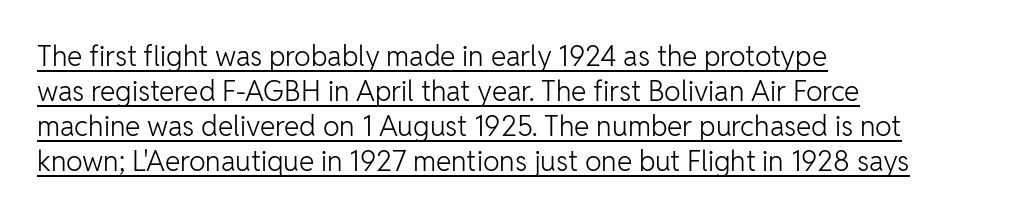
Q: Is the text bold? A: No.
Q: Is the text italic (slanted)? A: No, it is upright.
Q: Is the typeface a serif or a sans-serif typeface? A: Sans-serif.
Q: Is the text underlined? A: Yes.
Q: How is the paragraph aligned? A: Left-aligned.
Q: Is the spacing between letters normal or unusually wide? A: Normal.
Q: Is the spacing between lines tight, normal or loose? A: Normal.
Q: Width (condensed, normal, or wide)? A: Normal.
Q: Stroke contrast? A: Low.
Q: x-height? A: Medium.
Q: Monospaced? A: No.
